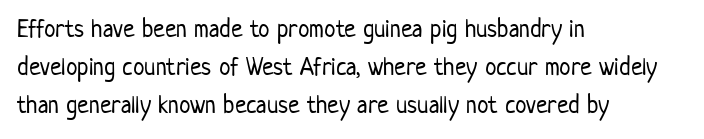
The vertical gap from one line to the next is medium. Quick note: underline off. The characters are drawn with everyday or finer stroke widths. A typesetter would mark this as roman, not italic. Caption: multi-line text, flush left, ragged right.
